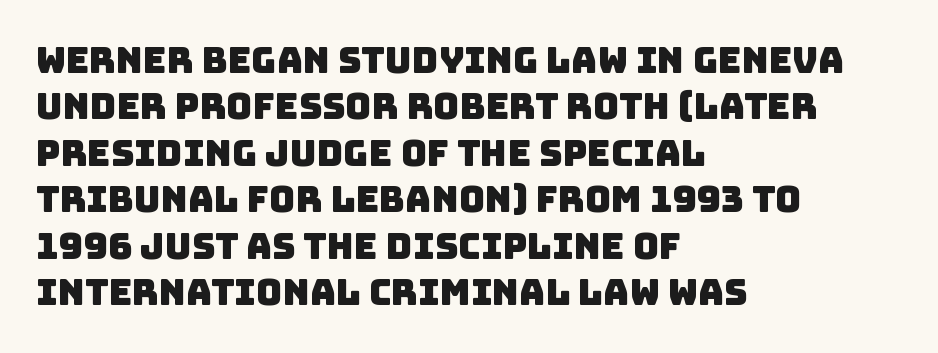
The vertical gap from one line to the next is medium. Beneath every word, the page is bare. Look at the tracking — it's just the regular setting, nothing added. No feet cap the strokes, marking this as sans-serif type.
